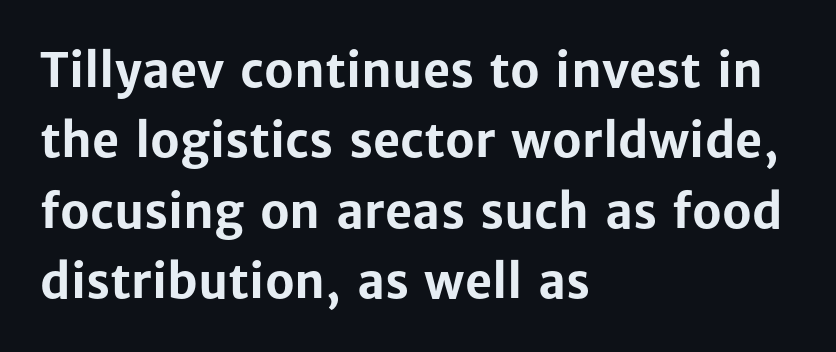
{"serif": "no", "italic": "no", "bold": "yes", "weight": "bold", "width": "normal", "stroke_contrast": "low", "x_height": "medium", "monospaced": "no", "underline": "no", "align": "left", "line_spacing": "normal", "line_spacing_ratio": 1.5, "letter_spacing": "normal", "letter_spacing_em": 0.0, "glyph_px": 47}
